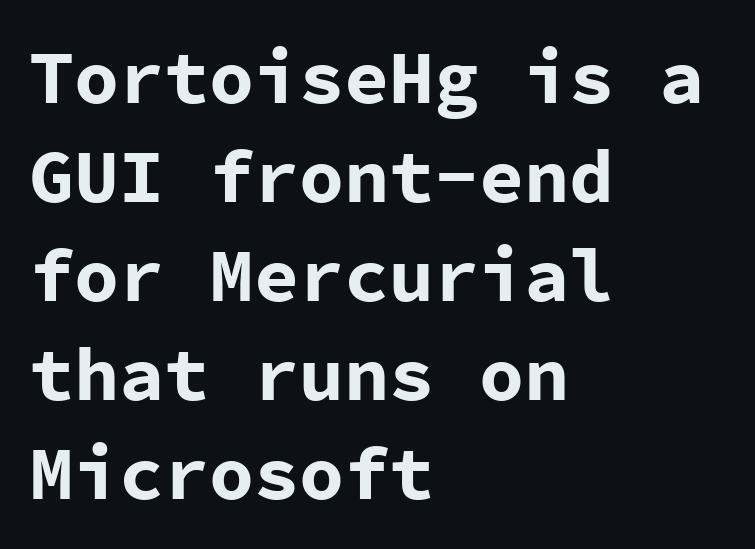
The image shows 75 px bold sans-serif type, upright, monospaced; set left-aligned, normal line spacing (1.32x), normal letter spacing, not underlined; low stroke contrast and a medium x-height.
